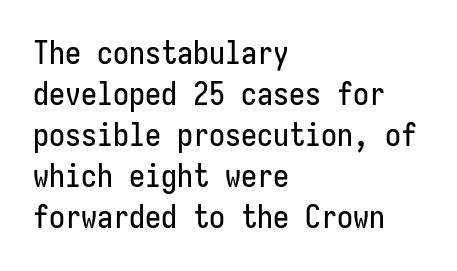
{"serif": "no", "italic": "no", "width": "condensed", "stroke_contrast": "low", "x_height": "medium", "monospaced": "yes", "underline": "no", "align": "left", "line_spacing": "normal", "line_spacing_ratio": 1.28, "letter_spacing": "normal", "letter_spacing_em": 0.0, "glyph_px": 32}
